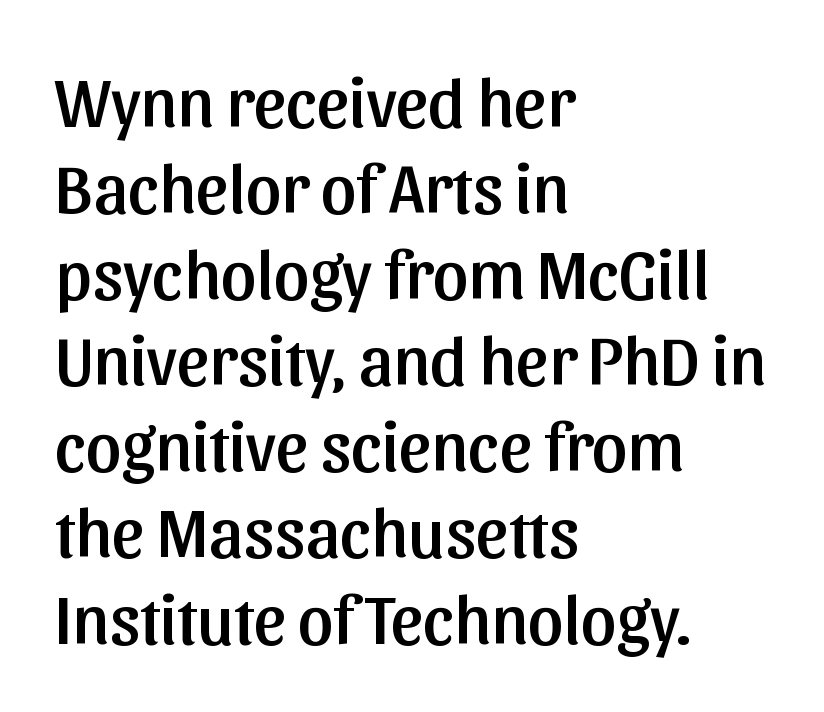
Q: Is the text italic (slanted)? A: No, it is upright.
Q: Is the typeface a serif or a sans-serif typeface? A: Sans-serif.
Q: Is the text underlined? A: No.
Q: How is the paragraph aligned? A: Left-aligned.
Q: Is the spacing between letters normal or unusually wide? A: Normal.
Q: Width (condensed, normal, or wide)? A: Normal.
Q: Stroke contrast? A: Low.
Q: x-height? A: Medium.
Q: Monospaced? A: No.
